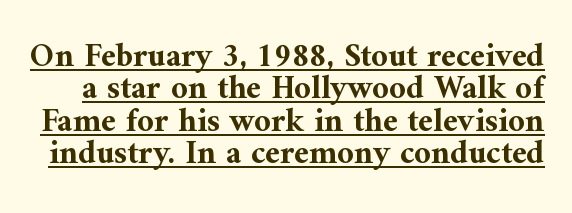
Q: Is the text bold? A: Yes.
Q: Is the text italic (slanted)? A: No, it is upright.
Q: Is the typeface a serif or a sans-serif typeface? A: Serif.
Q: Is the text underlined? A: Yes.
Q: Is the spacing between letters normal or unusually wide? A: Normal.
Q: Is the spacing between lines tight, normal or loose? A: Tight.
Q: Width (condensed, normal, or wide)? A: Normal.
Q: Stroke contrast? A: Medium.
Q: x-height? A: Medium.
Q: Monospaced? A: No.
